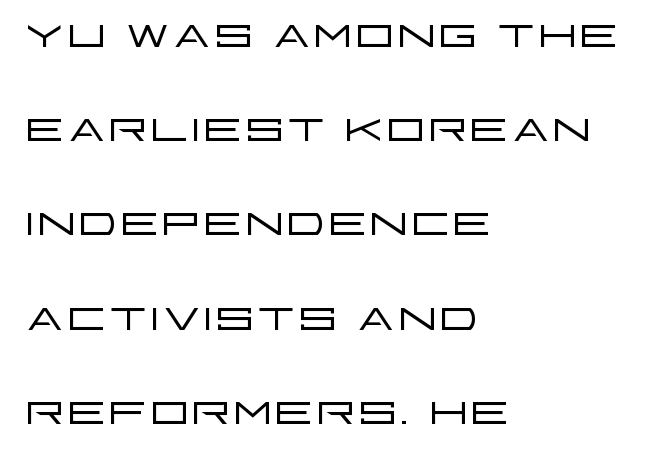
There is no visible air inserted between adjacent glyphs. The leading is moderate, giving the passage an even texture. Stems and bowls with no extra thickness — not bold. The paragraph has a hard left edge and a soft right edge. Posture: straight, roman, zero tilt. The text was rendered using a sans face with plain stroke endings.
